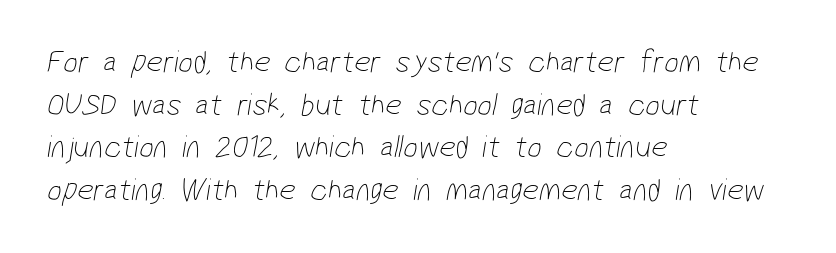
The image shows 32 px thin, condensed sans-serif type; set left-aligned, normal line spacing (1.33x), normal letter spacing, not underlined; low stroke contrast and a medium x-height.
